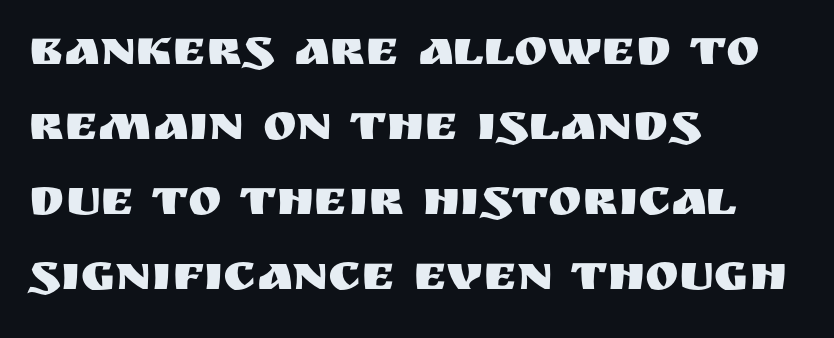
Q: Is the text italic (slanted)? A: No, it is upright.
Q: Is the typeface a serif or a sans-serif typeface? A: Sans-serif.
Q: Is the text underlined? A: No.
Q: How is the paragraph aligned? A: Left-aligned.
Q: Is the spacing between letters normal or unusually wide? A: Normal.
Q: Is the spacing between lines tight, normal or loose? A: Normal.
Q: Width (condensed, normal, or wide)? A: Normal.
Q: Stroke contrast? A: Medium.
Q: x-height? A: Large.
Q: Monospaced? A: No.
